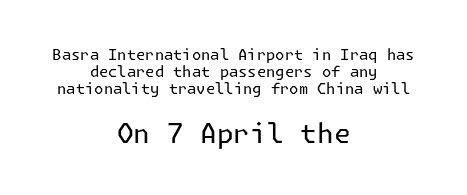
The image shows 27 px text type, upright; set centered, tight line spacing (1.13x), normal letter spacing, not underlined; the second (bottom) block is 1.8x larger.
